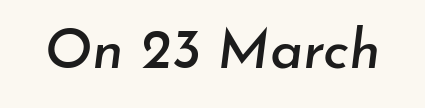
The image shows 56 px text type, italic (leaning right); set normal letter spacing, not underlined; low stroke contrast and a small x-height.
